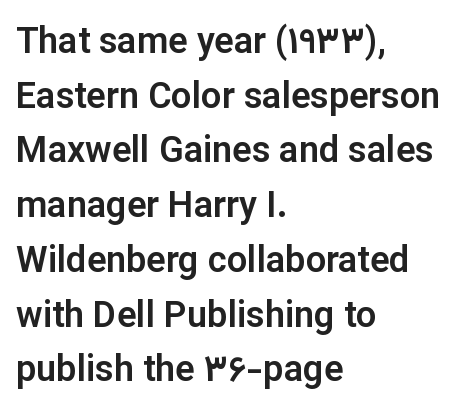
{"serif": "no", "italic": "no", "width": "normal", "stroke_contrast": "low", "x_height": "medium", "monospaced": "no", "underline": "no", "align": "left", "line_spacing": "normal", "line_spacing_ratio": 1.52, "letter_spacing": "normal", "letter_spacing_em": 0.0, "glyph_px": 36}
